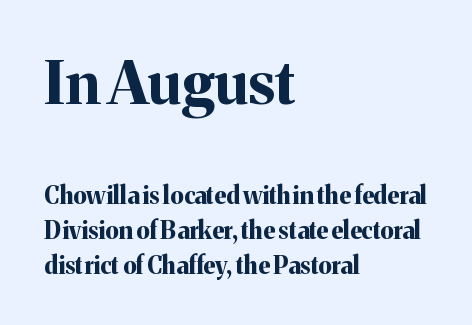
The image shows 60 px bold serif type, upright; set left-aligned, normal line spacing (1.46x), normal letter spacing, not underlined; the first (top) block is 2.5x larger; medium stroke contrast and a medium x-height.
